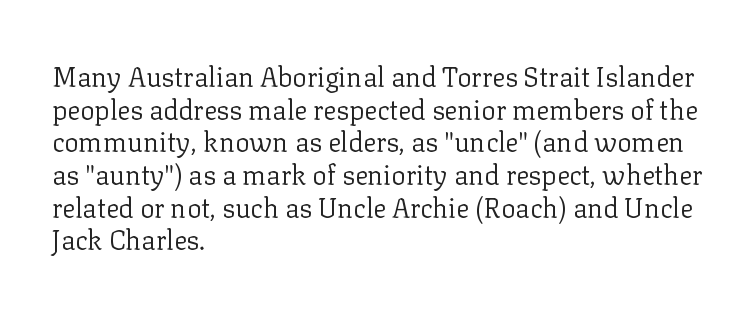
Q: Is the text bold? A: No.
Q: Is the text italic (slanted)? A: No, it is upright.
Q: Is the text underlined? A: No.
Q: How is the paragraph aligned? A: Left-aligned.
Q: Is the spacing between letters normal or unusually wide? A: Normal.
